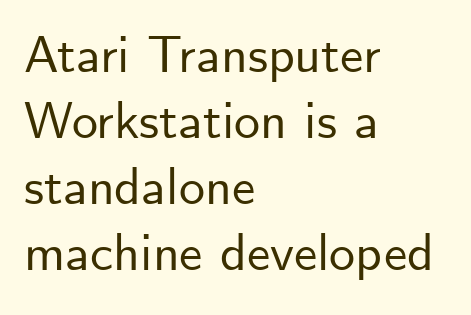
Short and long lines alike share a common starting point at left. This sample uses a sans-serif face. Note the varied advance widths — an 'i' is clearly narrower than an 'm'. What stands out about the letter spacing? Nothing — it is the standard amount. Underline: absent. Style check: upright.
